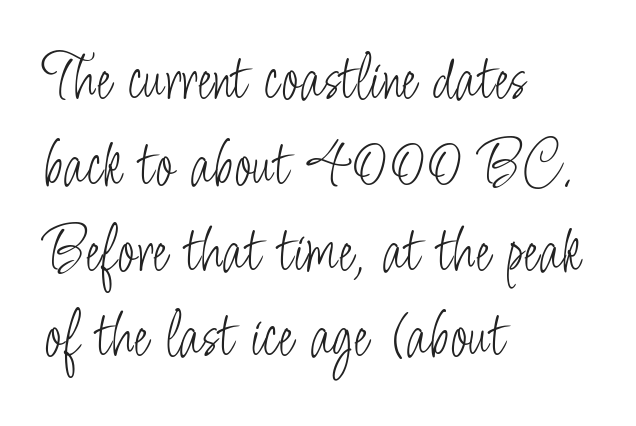
The image shows 67 px light, condensed sans-serif type; set left-aligned, normal line spacing (1.28x), normal letter spacing, not underlined; low stroke contrast and a small x-height.
